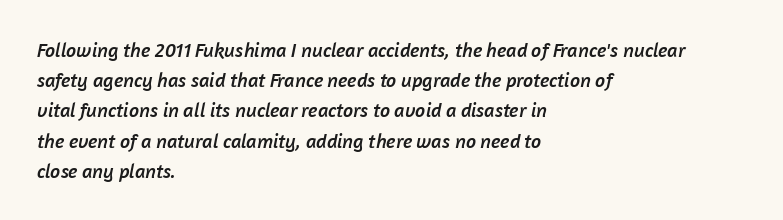
The image shows 20 px text type; set left-aligned, normal line spacing (1.51x), normal letter spacing, not underlined.
